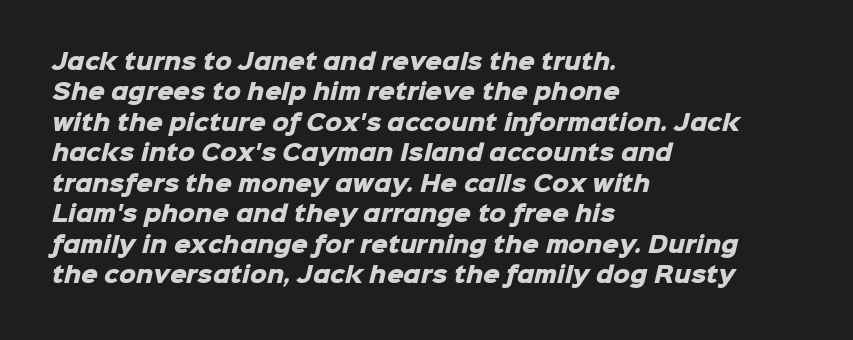
Q: Is the text bold? A: Yes.
Q: Is the text underlined? A: No.
Q: How is the paragraph aligned? A: Left-aligned.
Q: Is the spacing between letters normal or unusually wide? A: Normal.
Q: Is the spacing between lines tight, normal or loose? A: Normal.
